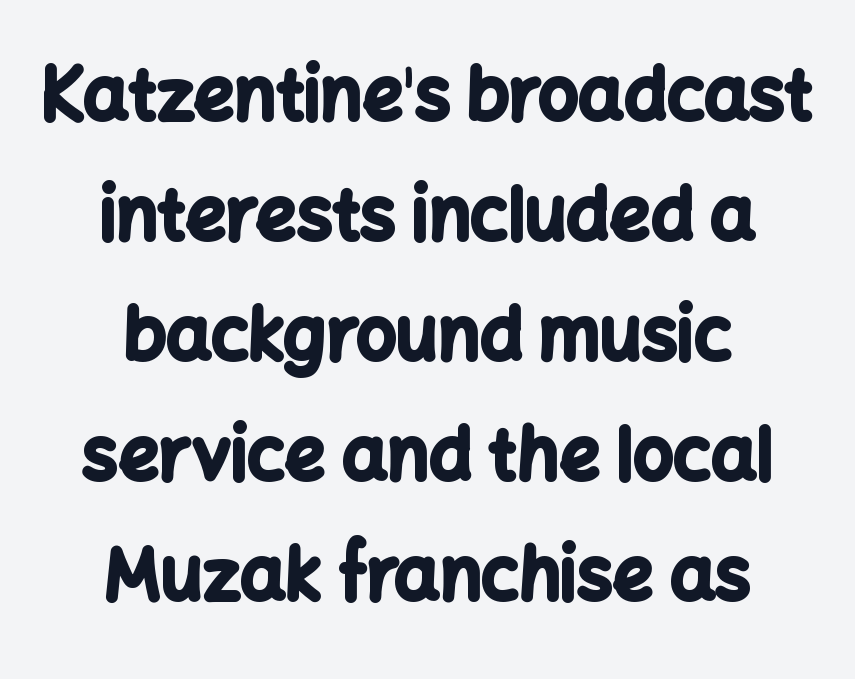
The image shows 71 px bold sans-serif type, upright; set centered, normal line spacing (1.69x), normal letter spacing, not underlined; low stroke contrast and a medium x-height.
